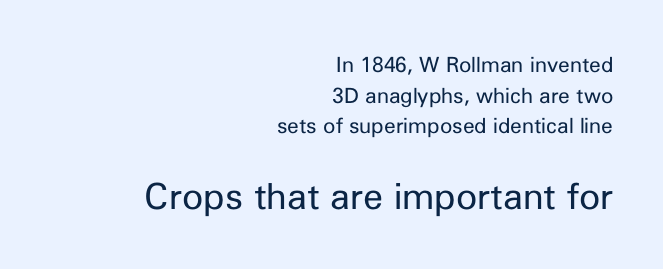
Q: Is the text bold? A: No.
Q: Is the text italic (slanted)? A: No, it is upright.
Q: Is the typeface a serif or a sans-serif typeface? A: Sans-serif.
Q: Is the text underlined? A: No.
Q: How is the paragraph aligned? A: Right-aligned.
Q: Is the spacing between letters normal or unusually wide? A: Normal.
Q: Is the spacing between lines tight, normal or loose? A: Normal.
Q: Which block of text is set in a larger size, the first (top) or the second (bottom)? A: The second (bottom) one.
Q: Width (condensed, normal, or wide)? A: Normal.
Q: Stroke contrast? A: Low.
Q: x-height? A: Medium.
Q: Monospaced? A: No.
